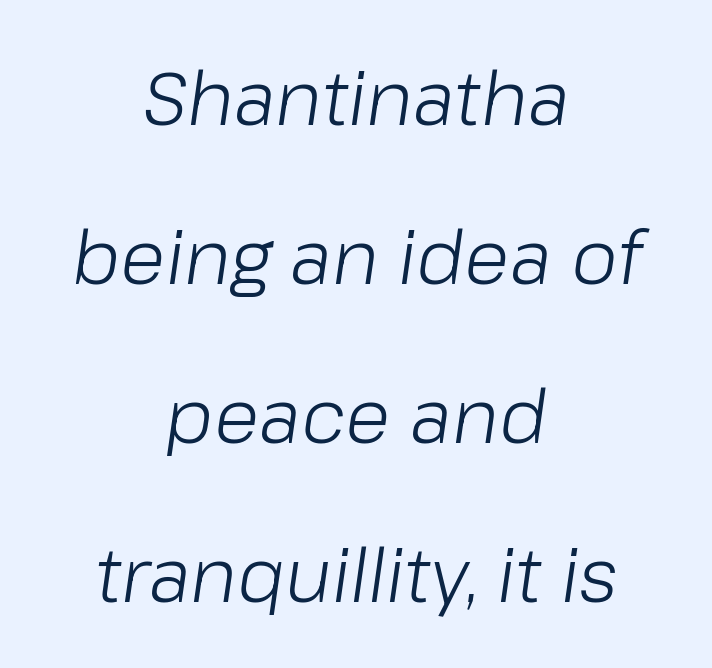
The image shows 75 px light type, italic (leaning right); set centered, loose line spacing (2.12x), normal letter spacing, not underlined; low stroke contrast and a medium x-height.
